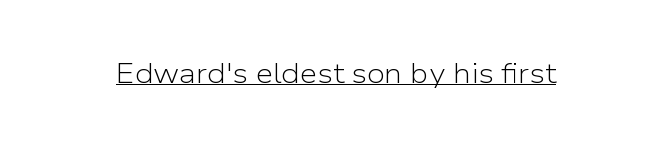
On a weight scale, this lands at 450 or below. Looks like regular typesetting: each glyph gets only the width it needs. Regarding serifs, this sample does without them. Posture: straight, roman, zero tilt. Every word sits above its own underline. This rendering leaves character spacing at its baseline value.
